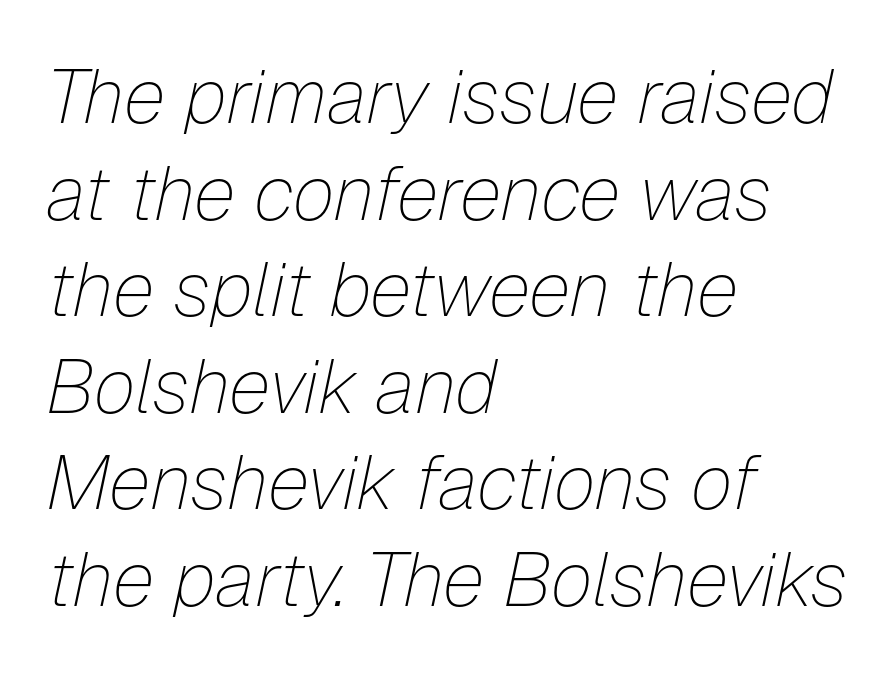
Q: Is the text bold? A: No.
Q: Is the text italic (slanted)? A: Yes, it leans right by about 12 degrees.
Q: Is the text underlined? A: No.
Q: How is the paragraph aligned? A: Left-aligned.
Q: Is the spacing between letters normal or unusually wide? A: Normal.
Q: Is the spacing between lines tight, normal or loose? A: Normal.
Q: Width (condensed, normal, or wide)? A: Normal.
Q: Stroke contrast? A: Low.
Q: x-height? A: Medium.
Q: Monospaced? A: No.
